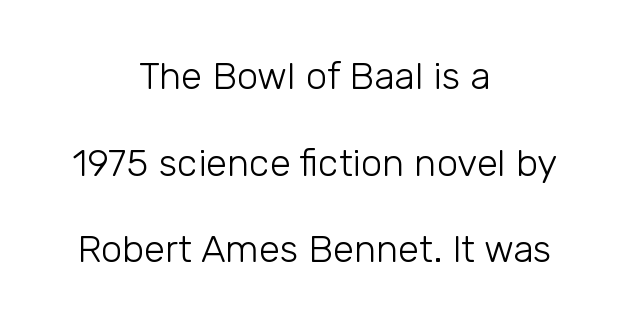
The image shows 38 px light sans-serif type, upright; set centered, loose line spacing (2.28x), normal letter spacing, not underlined; low stroke contrast and a medium x-height.
